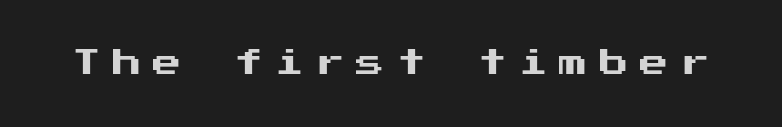
{"serif": "no", "italic": "no", "width": "normal", "stroke_contrast": "medium", "x_height": "medium", "underline": "no", "letter_spacing": "wide", "letter_spacing_em": 0.4, "glyph_px": 29}
